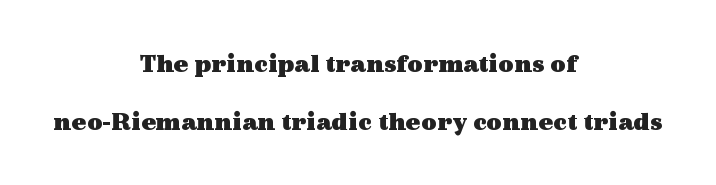
Q: Is the text bold? A: Yes.
Q: Is the text italic (slanted)? A: No, it is upright.
Q: Is the text underlined? A: No.
Q: How is the paragraph aligned? A: Centered.
Q: Is the spacing between letters normal or unusually wide? A: Normal.
Q: Is the spacing between lines tight, normal or loose? A: Loose.
